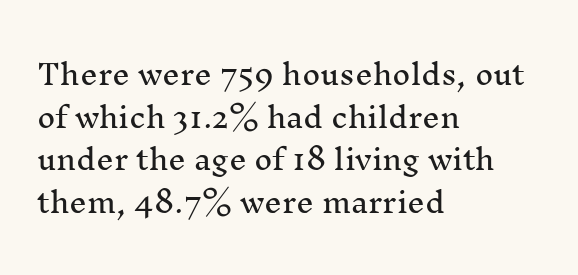
The line texture is even and compact thanks to regular tracking. The rows are spaced the way most documents space them. This rendering uses left alignment, leaving the right contour irregular. Unmarked baselines from the first word to the last. Italic: no, the glyphs are upright roman.
